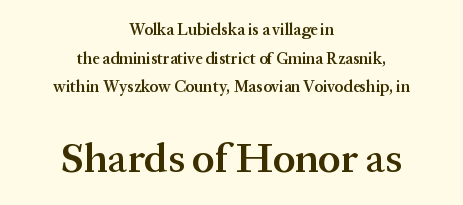
{"serif": "yes", "italic": "no", "bold": "semi", "weight": "semibold", "width": "normal", "stroke_contrast": "medium", "x_height": "medium", "monospaced": "no", "underline": "no", "align": "center", "line_spacing_ratio": 1.79, "letter_spacing": "normal", "letter_spacing_em": 0.0, "larger_block": "second", "size_ratio": 2.56, "glyph_px": 41}
